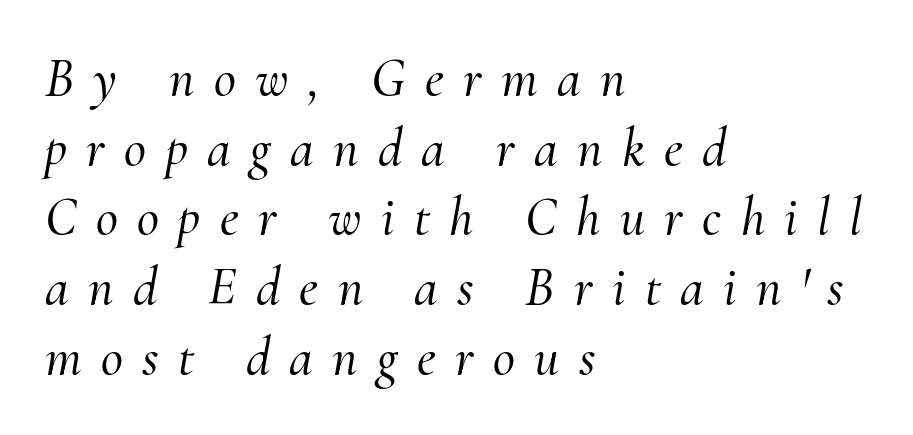
Q: Is the text italic (slanted)? A: Yes, it leans right by about 10 degrees.
Q: Is the typeface a serif or a sans-serif typeface? A: Serif.
Q: Is the text underlined? A: No.
Q: How is the paragraph aligned? A: Left-aligned.
Q: Is the spacing between letters normal or unusually wide? A: Unusually wide.
Q: Is the spacing between lines tight, normal or loose? A: Normal.
Q: Width (condensed, normal, or wide)? A: Normal.
Q: Stroke contrast? A: Medium.
Q: x-height? A: Small.
Q: Monospaced? A: No.
